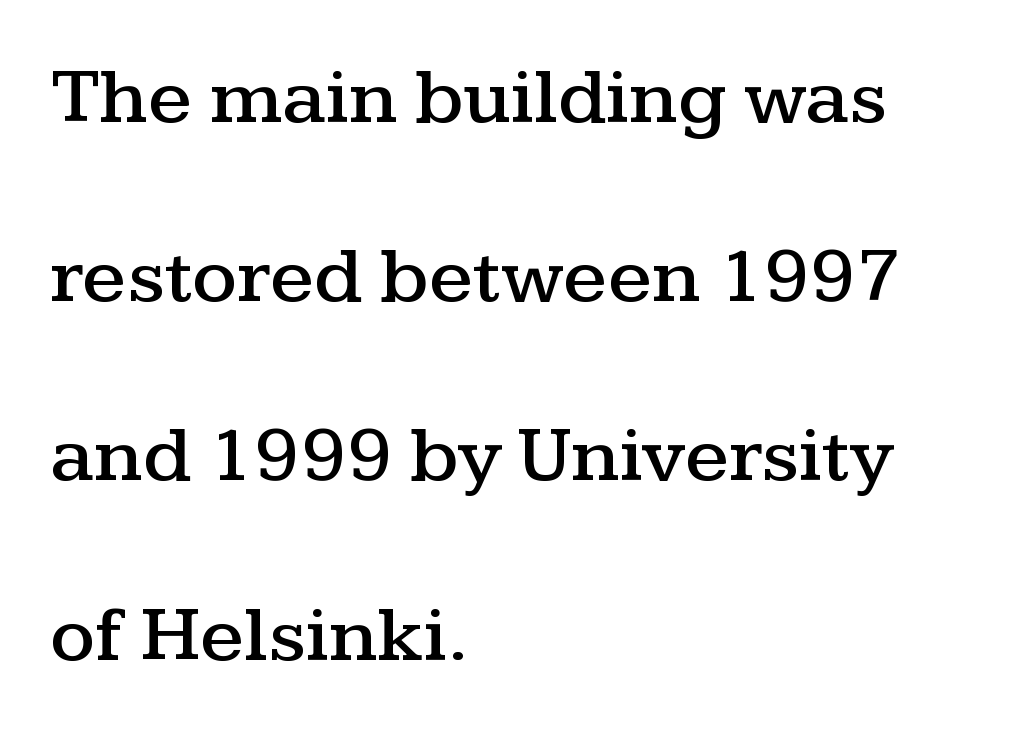
The image shows 80 px wide serif type, upright; set left-aligned, loose line spacing (2.24x), normal letter spacing, not underlined; medium stroke contrast and a medium x-height.
